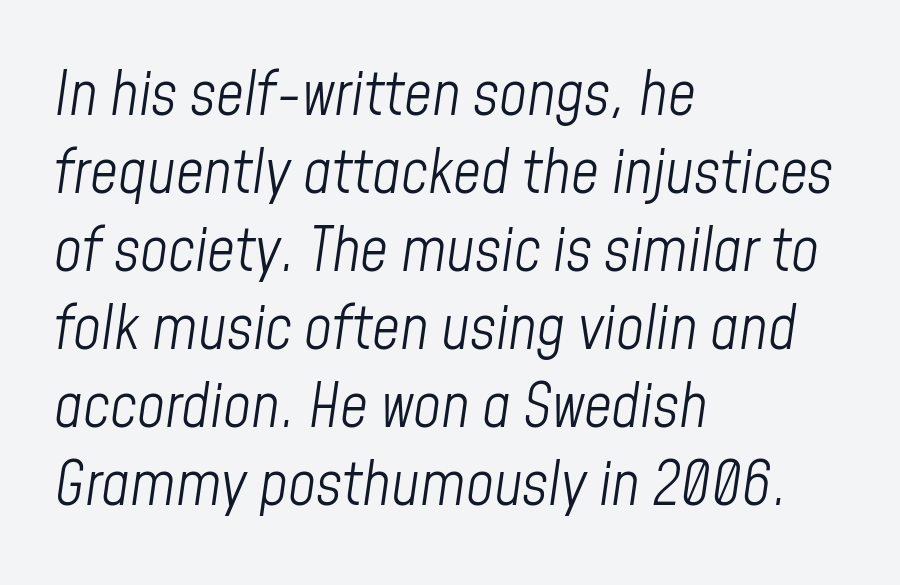
The image shows 61 px light, condensed type, italic (leaning right); set left-aligned, normal line spacing (1.28x), normal letter spacing, not underlined; low stroke contrast and a medium x-height.
